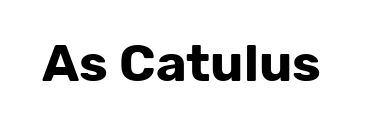
The face used here is rendered with its standard letterfit. Does the weight exceed regular? Yes, all the way to bold. Do the characters align in a grid? No, the font is proportional. Designer's note — italics off, roman on. Observe the absence of serifs on each vertical stroke in this sample. Plain, unruled lines of type.
